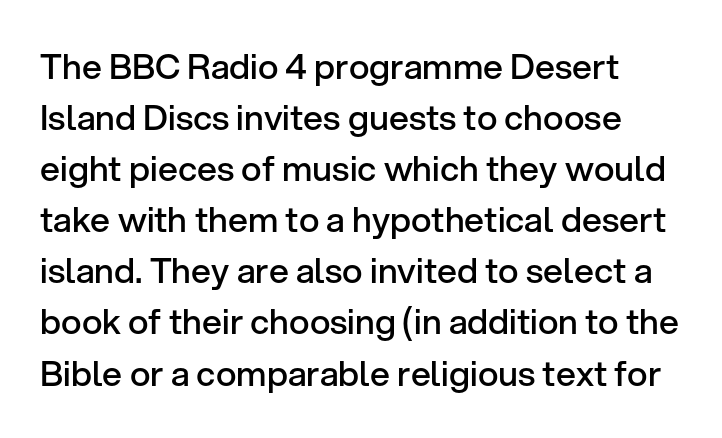
The image shows 35 px semibold sans-serif type, upright; set normal line spacing (1.46x), normal letter spacing, not underlined; low stroke contrast and a medium x-height.
